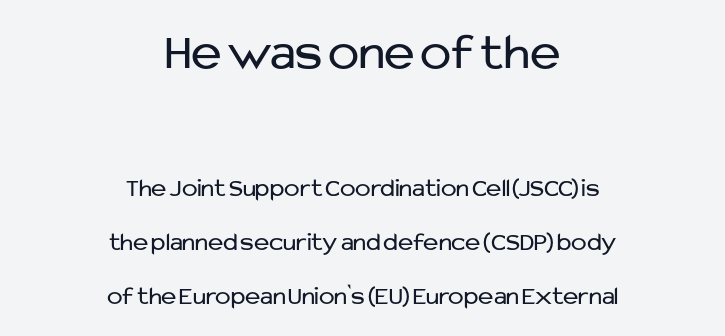
Q: Is the text bold? A: No.
Q: Is the text italic (slanted)? A: No, it is upright.
Q: Is the typeface a serif or a sans-serif typeface? A: Sans-serif.
Q: Is the text underlined? A: No.
Q: How is the paragraph aligned? A: Centered.
Q: Is the spacing between letters normal or unusually wide? A: Normal.
Q: Is the spacing between lines tight, normal or loose? A: Loose.
Q: Which block of text is set in a larger size, the first (top) or the second (bottom)? A: The first (top) one.
Q: Width (condensed, normal, or wide)? A: Normal.
Q: Stroke contrast? A: Low.
Q: x-height? A: Medium.
Q: Monospaced? A: No.
